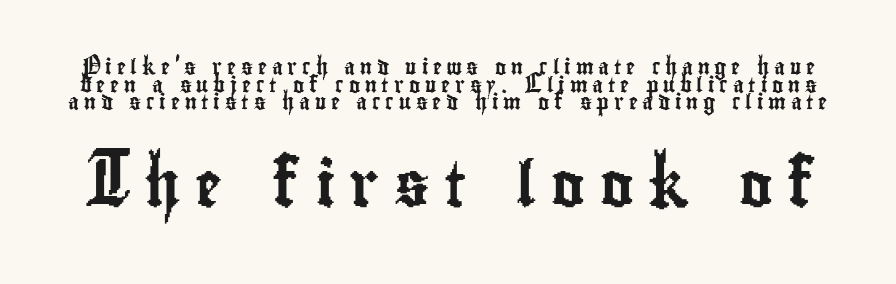
Q: Is the text italic (slanted)? A: No, it is upright.
Q: Is the typeface a serif or a sans-serif typeface? A: Sans-serif.
Q: Is the text underlined? A: No.
Q: Is the spacing between letters normal or unusually wide? A: Unusually wide.
Q: Which block of text is set in a larger size, the first (top) or the second (bottom)? A: The second (bottom) one.
Q: Width (condensed, normal, or wide)? A: Condensed.
Q: Stroke contrast? A: Low.
Q: x-height? A: Small.
Q: Monospaced? A: No.
